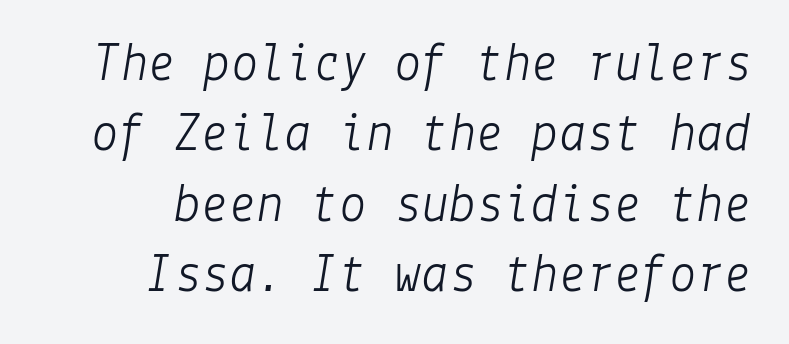
The image shows 55 px light type, italic (leaning right); set right-aligned, normal line spacing (1.28x), normal letter spacing, not underlined; low stroke contrast and a medium x-height.
